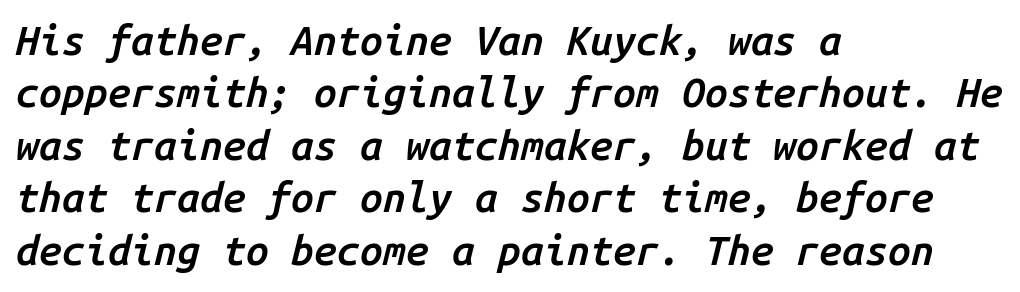
Type without underlining. Caption: semibold face, moderately heavy strokes. The letters march in equal steps, a hallmark of fixed-pitch type. Here the glyphs are tracked normally, forming tight word shapes. This block has exactly the height ordinary leading produces. The text carries the slant typical of an italic or oblique font.
